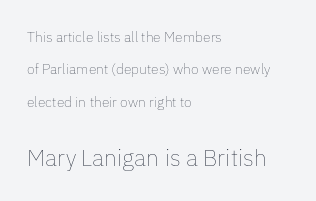
{"italic": "no", "bold": "no", "underline": "no", "align": "left", "line_spacing": "loose", "line_spacing_ratio": 2.31, "letter_spacing": "normal", "letter_spacing_em": 0.0, "larger_block": "second", "size_ratio": 1.64, "glyph_px": 23}
